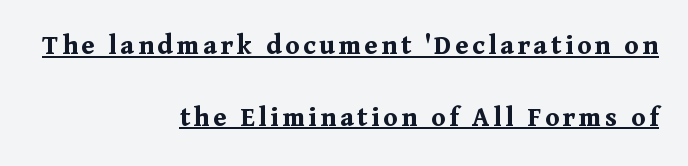
{"serif": "yes", "italic": "no", "bold": "yes", "weight": "bold", "width": "normal", "stroke_contrast": "medium", "x_height": "medium", "monospaced": "no", "underline": "yes", "align": "right", "line_spacing": "loose", "line_spacing_ratio": 2.47, "glyph_px": 29}
